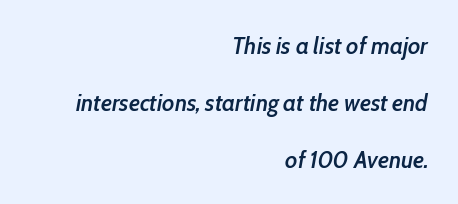
The image shows 24 px text type, italic (leaning right); set right-aligned, loose line spacing (2.37x), normal letter spacing, not underlined.
